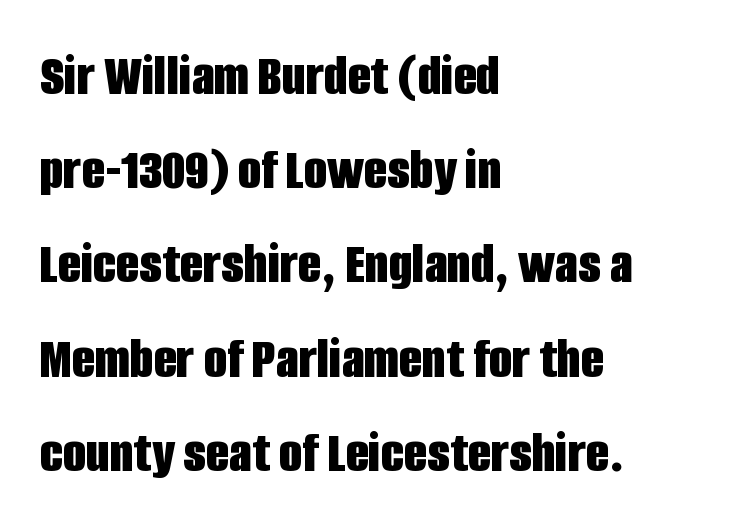
The image shows 60 px bold, condensed sans-serif type, upright; set left-aligned, normal line spacing (1.57x), normal letter spacing, not underlined; low stroke contrast and a large x-height.
